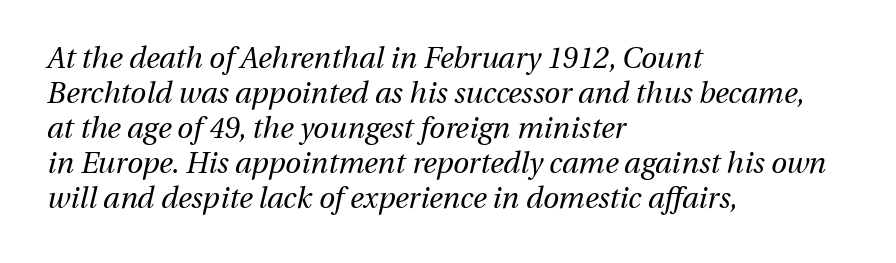
The lettering tilts uniformly, giving the passage an italic look. This sample has the flowing, uneven cadence of proportional lettering. Weight: regular or lighter. The lines are quadded left. There is no visible air inserted between adjacent glyphs.
